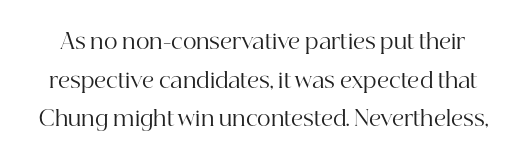
Standard letterfit; no display-style spreading of the glyphs. Is this a heavy cut? Hardly; it is regular or lighter. The string is rendered with underlining switched off. The font's upright variant was chosen for this text.
